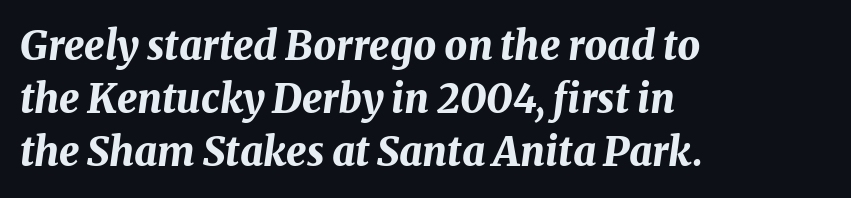
The area under the type is left untouched. The leading is moderate, giving the passage an even texture. Chunky letters — that's bold for sure. Designer's note — italics engaged. Look at the tracking — it's just the regular setting, nothing added. Do the characters align in a grid? No, the font is proportional.
